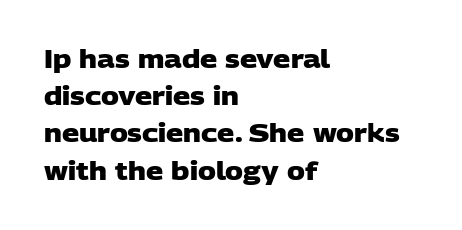
{"bold": "yes", "underline": "no", "align": "left", "line_spacing": "normal", "line_spacing_ratio": 1.55, "letter_spacing": "normal", "letter_spacing_em": 0.0, "glyph_px": 24}
